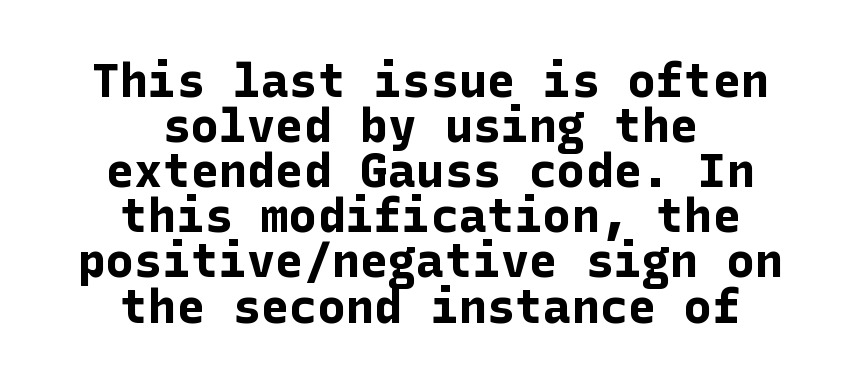
Descender tails drop into unmarked territory. The rendering keeps characters at their native spacing. Notice how the stems are strictly vertical — no italics here. Heft: maximum for text — a bold.
